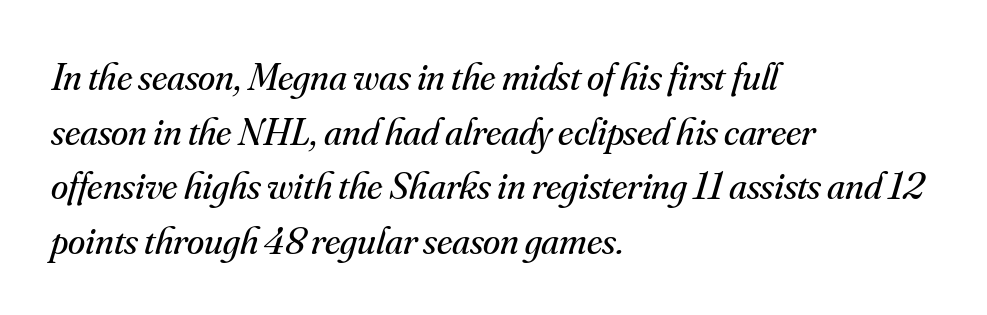
{"serif": "yes", "italic": "yes", "lean": "right", "slant_degrees": 16, "bold": "no", "weight": "regular", "width": "normal", "stroke_contrast": "medium", "x_height": "small", "monospaced": "no", "underline": "no", "align": "left", "line_spacing": "normal", "line_spacing_ratio": 1.4, "letter_spacing": "normal", "letter_spacing_em": 0.0, "glyph_px": 39}
